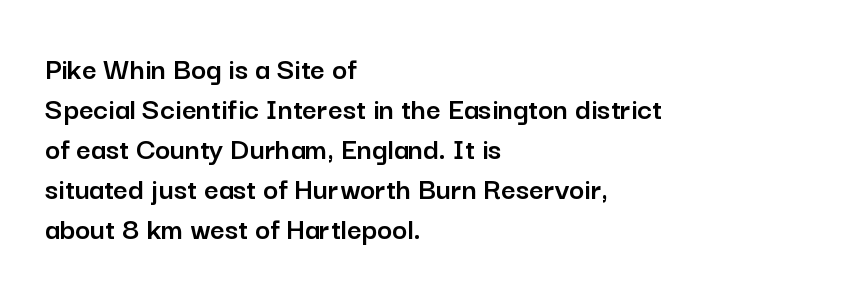
Q: Is the text italic (slanted)? A: No, it is upright.
Q: Is the typeface a serif or a sans-serif typeface? A: Sans-serif.
Q: Is the text underlined? A: No.
Q: How is the paragraph aligned? A: Left-aligned.
Q: Is the spacing between letters normal or unusually wide? A: Normal.
Q: Is the spacing between lines tight, normal or loose? A: Normal.
Q: Width (condensed, normal, or wide)? A: Normal.
Q: Stroke contrast? A: Low.
Q: x-height? A: Medium.
Q: Monospaced? A: No.
